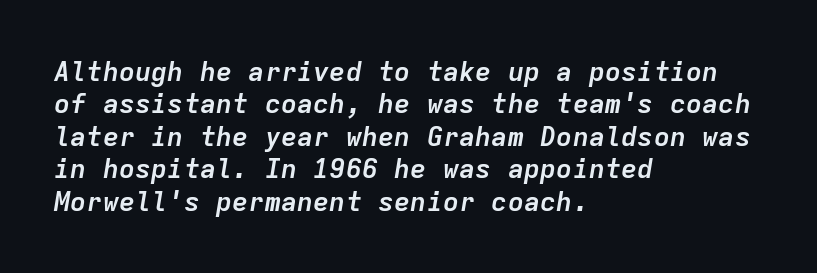
Yep, that's italic — everything's leaning. The passage shown is not underscored anywhere. Heft: maximum for text — a bold. Line starts are locked; line ends wander. Glyph-to-glyph distance matches everyday printed text.
